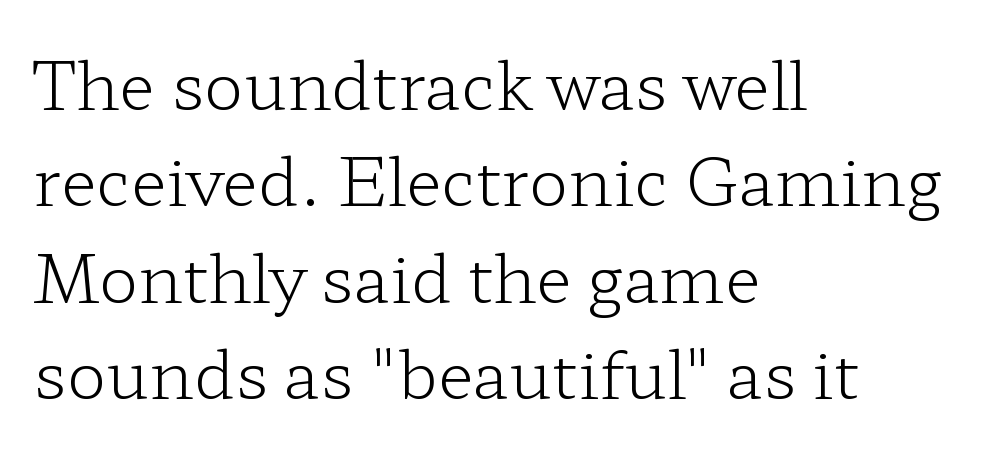
Little horizontal feet cap the strokes, marking this as serif type. Think of a printed novel: that variable character pitch is what you see here. The text block is weighted toward the left margin, trailing off unevenly rightward. The passage shown is not underscored anywhere.
